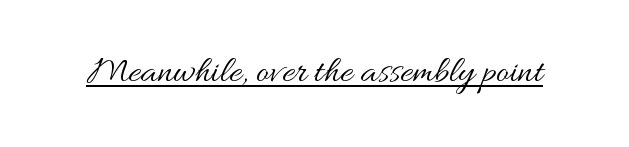
{"bold": "no", "weight": "regular", "width": "wide", "stroke_contrast": "medium", "x_height": "small", "monospaced": "no", "underline": "yes", "letter_spacing": "normal", "letter_spacing_em": 0.0, "glyph_px": 38}
